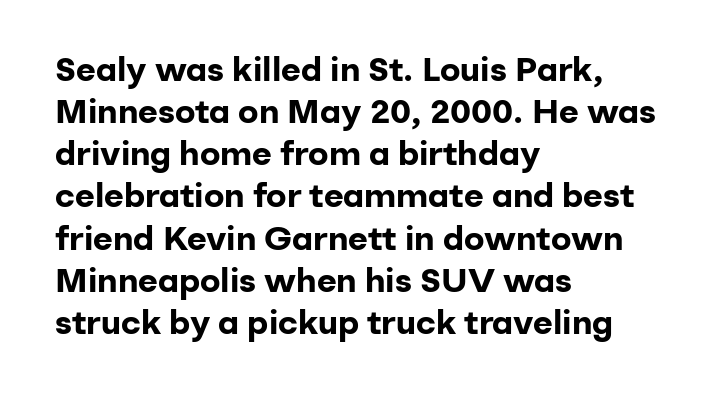
The image shows 34 px bold sans-serif type, upright; set left-aligned, line spacing 1.24x, normal letter spacing, not underlined; low stroke contrast and a medium x-height.
